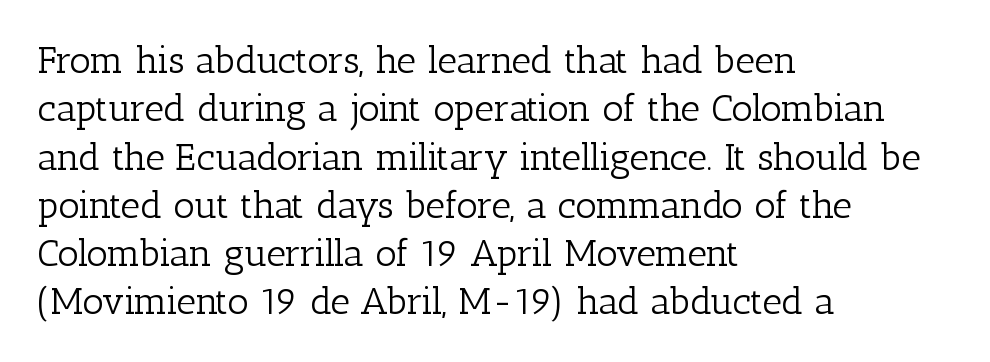
Little horizontal feet cap the strokes, marking this as serif type. The gaps between neighbouring characters are ordinary and unremarkable. Vertically, the passage feels balanced, rows spaced as you'd expect. Proportional: the letters do not fall into vertical columns. This is the regular roman posture of the typeface. Heaviness? Minimal to ordinary, like unemphasized prose.
